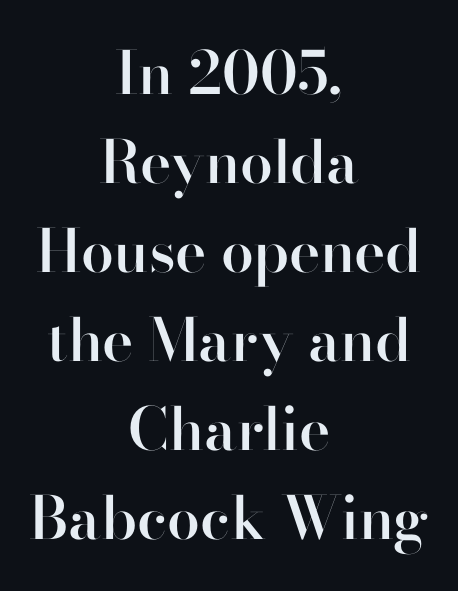
The paragraph shown floats in the horizontal middle. As a designer I'd log this as weight 600, semibold. The rendering uses a moderate line-height, typical for paragraphs. The type family on display is of the sans-serif kind. The passage shown is typed in a proportional face where columns would drift.
